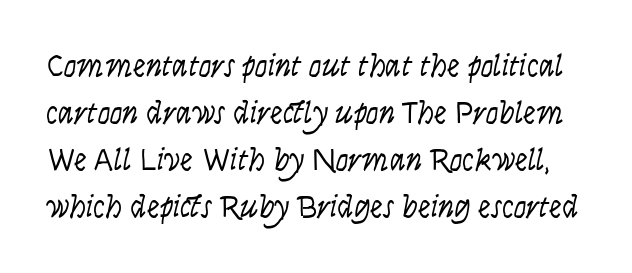
{"italic": "yes", "lean": "right", "slant_degrees": 9, "bold": "no", "weight": "light", "width": "condensed", "stroke_contrast": "low", "x_height": "large", "monospaced": "no", "underline": "no", "line_spacing": "normal", "line_spacing_ratio": 1.47, "letter_spacing": "normal", "letter_spacing_em": 0.0, "glyph_px": 32}
